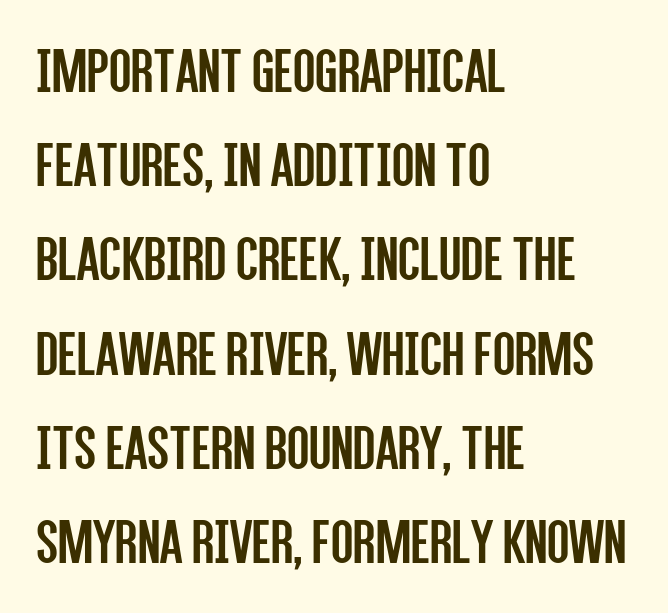
Q: Is the text bold? A: No.
Q: Is the text italic (slanted)? A: No, it is upright.
Q: Is the typeface a serif or a sans-serif typeface? A: Sans-serif.
Q: Is the text underlined? A: No.
Q: How is the paragraph aligned? A: Left-aligned.
Q: Is the spacing between letters normal or unusually wide? A: Normal.
Q: Is the spacing between lines tight, normal or loose? A: Normal.
Q: Width (condensed, normal, or wide)? A: Condensed.
Q: Stroke contrast? A: Low.
Q: x-height? A: Large.
Q: Monospaced? A: No.
